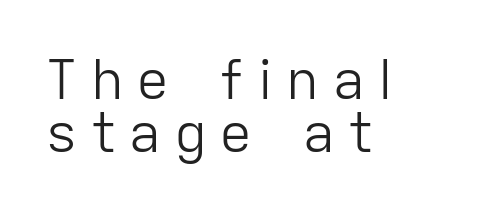
{"serif": "no", "italic": "no", "bold": "no", "weight": "light", "width": "normal", "stroke_contrast": "low", "x_height": "medium", "monospaced": "no", "underline": "no", "align": "left", "line_spacing": "tight", "line_spacing_ratio": 0.97, "letter_spacing": "wide", "letter_spacing_em": 0.23, "glyph_px": 55}
